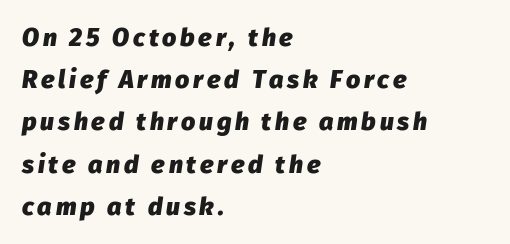
Strokes here are thick enough to call this a true bold. These lines sit exactly where default settings would place them. Line starts are locked; line ends wander. You can tell it's italic because the verticals aren't actually vertical. The foot of each line stays bare and open.
